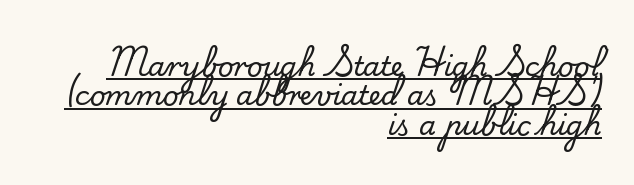
{"underline": "yes", "align": "right", "line_spacing": "tight", "line_spacing_ratio": 1.09, "letter_spacing": "normal", "letter_spacing_em": 0.0, "glyph_px": 27}
